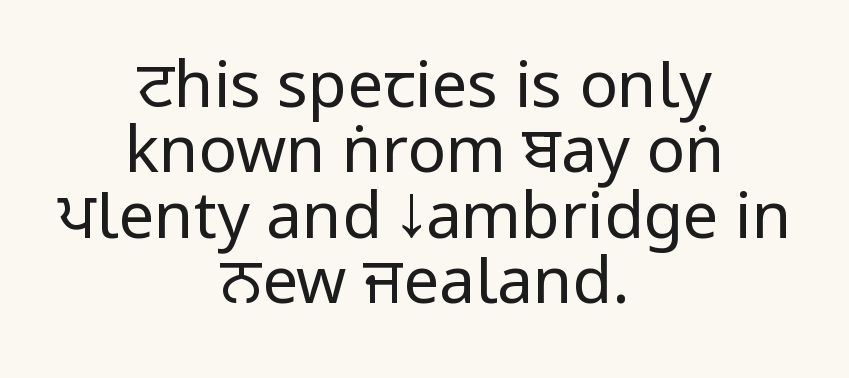
Q: Is the text bold? A: No.
Q: Is the text italic (slanted)? A: No, it is upright.
Q: Is the typeface a serif or a sans-serif typeface? A: Sans-serif.
Q: Is the text underlined? A: No.
Q: How is the paragraph aligned? A: Centered.
Q: Is the spacing between letters normal or unusually wide? A: Normal.
Q: Is the spacing between lines tight, normal or loose? A: Tight.
Q: Width (condensed, normal, or wide)? A: Condensed.
Q: Stroke contrast? A: Low.
